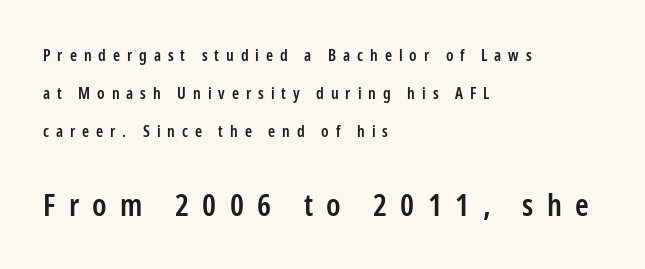
{"serif": "no", "italic": "no", "bold": "semi", "weight": "semibold", "width": "condensed", "stroke_contrast": "low", "x_height": "medium", "monospaced": "no", "underline": "no", "align": "left", "line_spacing": "loose", "line_spacing_ratio": 2.37, "letter_spacing": "wide", "letter_spacing_em": 0.43, "larger_block": "second", "size_ratio": 1.94, "glyph_px": 31}
